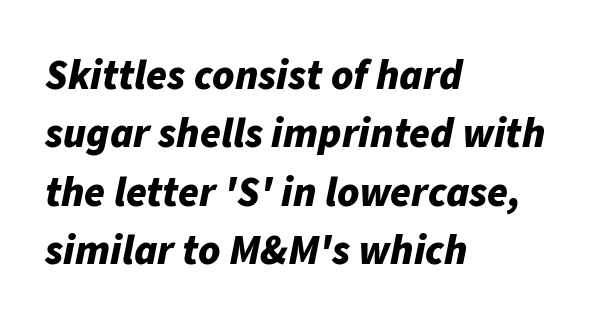
Note the varied advance widths — an 'i' is clearly narrower than an 'm'. Line starts are locked; line ends wander. Has an underline been added? It has not. Caption: bold face, heavy strokes. The glyphs look as if they've been sheared to an angle. Here the glyphs are tracked normally, forming tight word shapes.
